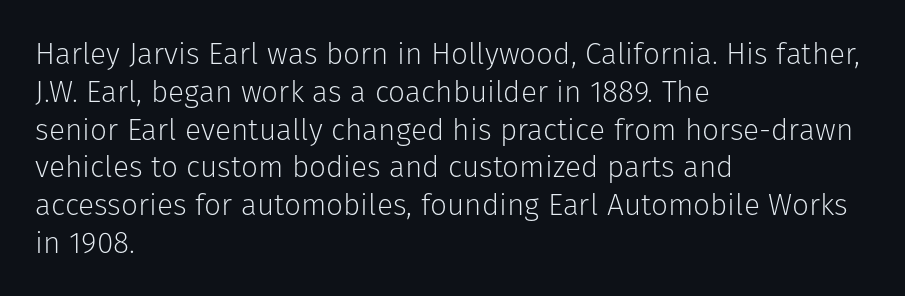
The foot of each line stays bare and open. Stroke thickness stays within the range of a standard reading face or lighter. Does the leading feel generous? No, just average. Here the designer chose a conventional face with non-uniform glyph widths.
